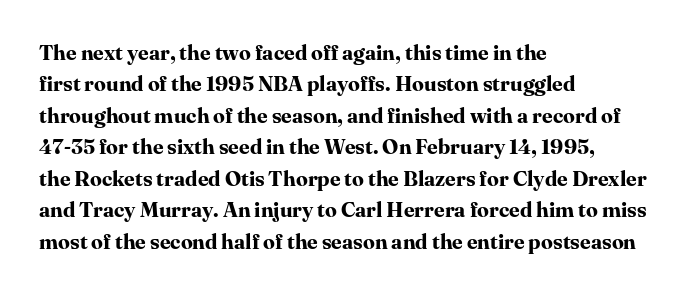
Set as a true bold cut, around the 700 mark. You can tell it's not italic because the verticals are truly vertical. Horizontally, the lines are justified to the leading edge only. Evenly set lines give the paragraph a standard silhouette. Just letters on the line, the space beneath them empty. Compared with typical body copy, the letter spacing here is the same.
